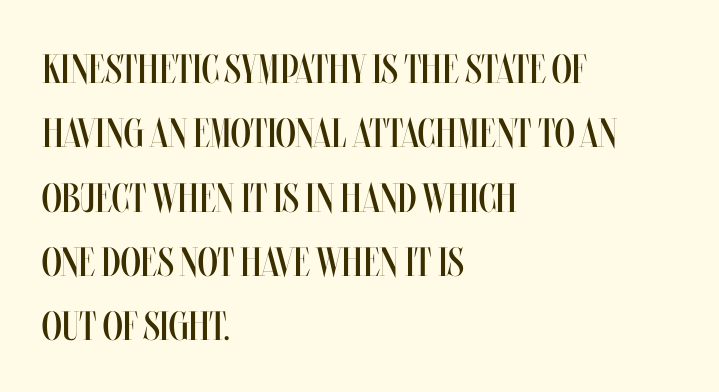
You could not count columns in this text — the font is proportionally spaced. The lettering stays uniformly vertical, giving the passage a roman look. The text block is weighted toward the left margin, trailing off unevenly rightward. Successive baselines arrive at the customary interval. A quiet, ordinary-to-light weight characterises the typeface. Decoration check: the copy has no underline.
